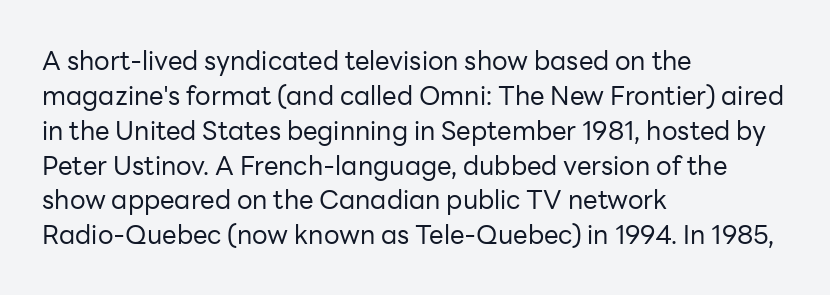
The image shows 26 px text type, upright; set left-aligned, normal line spacing (1.34x), normal letter spacing, not underlined.
